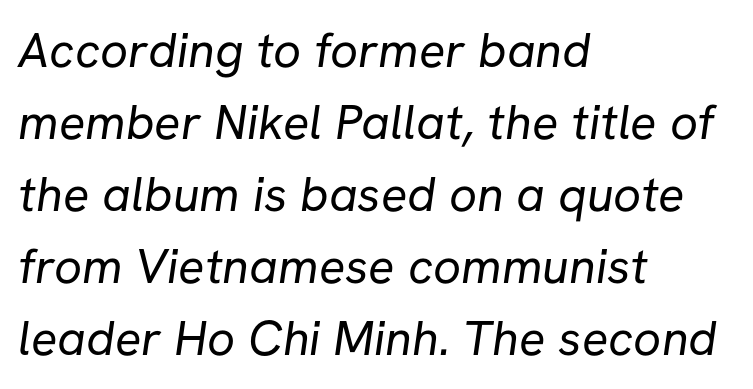
Q: Is the text bold? A: No.
Q: Is the typeface a serif or a sans-serif typeface? A: Sans-serif.
Q: Is the text underlined? A: No.
Q: How is the paragraph aligned? A: Left-aligned.
Q: Is the spacing between letters normal or unusually wide? A: Normal.
Q: Is the spacing between lines tight, normal or loose? A: Normal.
Q: Width (condensed, normal, or wide)? A: Normal.
Q: Stroke contrast? A: Low.
Q: x-height? A: Medium.
Q: Monospaced? A: No.
